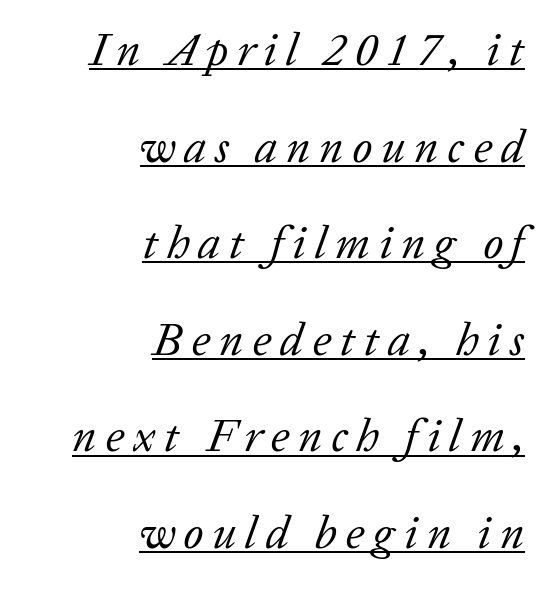
The image shows 46 px regular-weight serif type, italic (leaning right); set right-aligned, loose line spacing (2.1x), underlined; low stroke contrast and a medium x-height.
